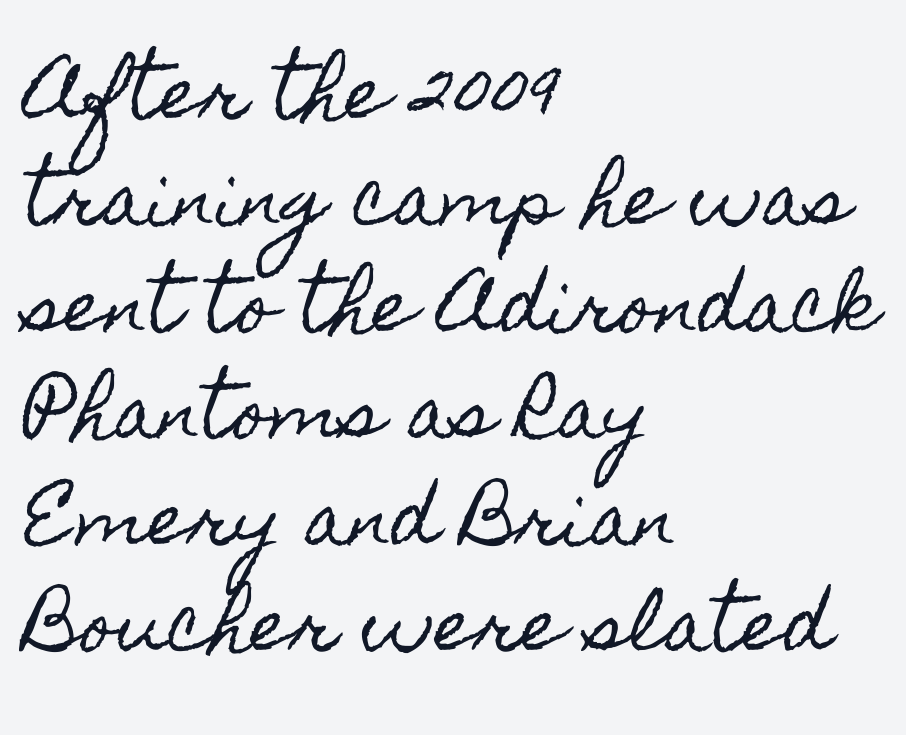
The image shows 70 px condensed type; set left-aligned, normal line spacing (1.52x), normal letter spacing, not underlined; a small x-height.
